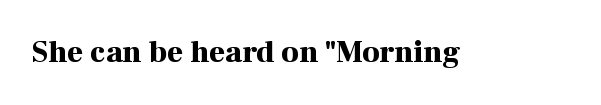
The glyphs in this specimen are seriffed. The string is rendered with underlining switched off. Is the type bold? Yes — the strokes are clearly thick and heavy. Compared with typical body copy, the letter spacing here is the same. This is roman type, the default non-slanted kind. The passage shown is typed in a proportional face where columns would drift.
